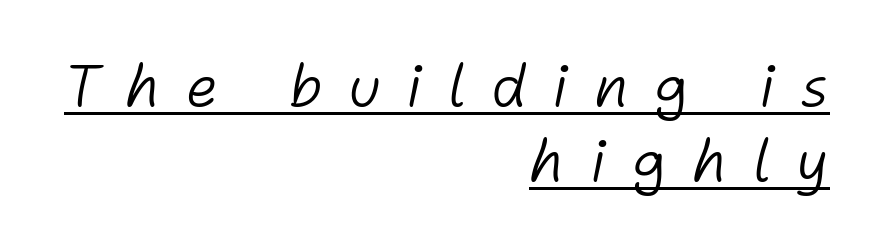
{"italic": "yes", "lean": "right", "slant_degrees": 11, "bold": "no", "weight": "light", "width": "normal", "stroke_contrast": "low", "x_height": "medium", "monospaced": "no", "underline": "yes", "align": "right", "line_spacing": "normal", "line_spacing_ratio": 1.29, "letter_spacing": "wide", "letter_spacing_em": 0.44, "glyph_px": 58}
